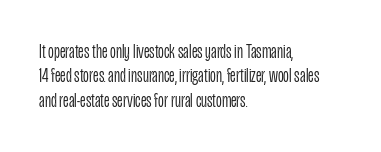
These lines keep a tight, regular rhythm from letter to letter. In CSS terms this would be text-align: left. Weight: in the light-to-regular range. This is roman type, the default non-slanted kind. Decoration check: the copy has no underline.
